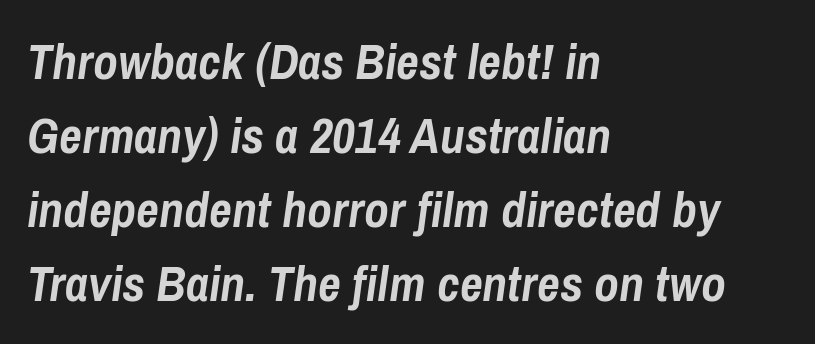
Letter spacing: default. A typesetter would call this proportional, since set widths differ per character. Summary of vertical rhythm: regular, with standard interline spacing. Does the lettering tilt? It does — this is italic. All the whitespace from short lines collects on the right. Its strokes are broad and dark, the hallmark of bold type.
